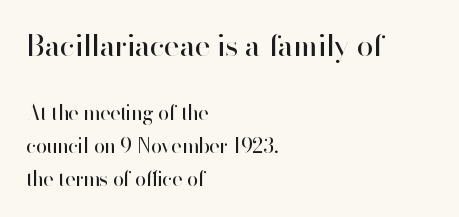
{"serif": "no", "italic": "no", "bold": "no", "weight": "regular", "width": "normal", "stroke_contrast": "high", "x_height": "small", "monospaced": "no", "underline": "no", "align": "left", "line_spacing": "normal", "line_spacing_ratio": 1.66, "letter_spacing": "normal", "letter_spacing_em": 0.0, "larger_block": "first", "size_ratio": 1.5, "glyph_px": 30}
